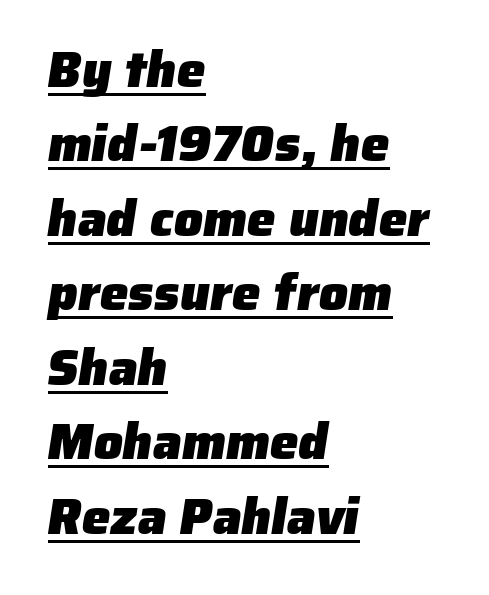
Q: Is the text bold? A: Yes.
Q: Is the typeface a serif or a sans-serif typeface? A: Sans-serif.
Q: Is the text underlined? A: Yes.
Q: How is the paragraph aligned? A: Left-aligned.
Q: Is the spacing between letters normal or unusually wide? A: Normal.
Q: Is the spacing between lines tight, normal or loose? A: Normal.
Q: Width (condensed, normal, or wide)? A: Normal.
Q: Stroke contrast? A: Low.
Q: x-height? A: Medium.
Q: Monospaced? A: No.
